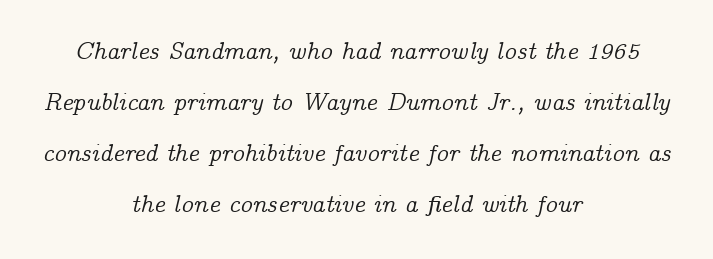
The image shows 24 px text type, italic (leaning right); set centered, loose line spacing (2.13x), normal letter spacing, not underlined.
